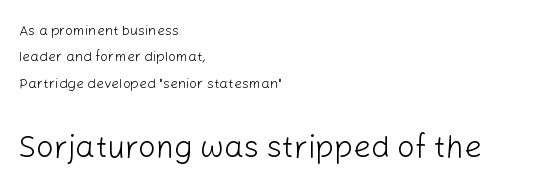
Q: Is the text bold? A: No.
Q: Is the text italic (slanted)? A: No, it is upright.
Q: Is the typeface a serif or a sans-serif typeface? A: Sans-serif.
Q: Is the text underlined? A: No.
Q: How is the paragraph aligned? A: Left-aligned.
Q: Is the spacing between letters normal or unusually wide? A: Normal.
Q: Which block of text is set in a larger size, the first (top) or the second (bottom)? A: The second (bottom) one.
Q: Width (condensed, normal, or wide)? A: Normal.
Q: Stroke contrast? A: Low.
Q: x-height? A: Medium.
Q: Monospaced? A: No.
